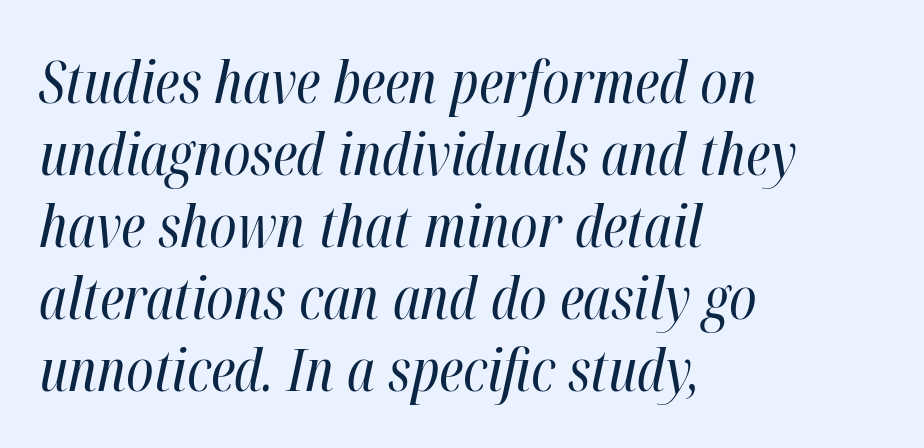
The image shows 59 px regular-weight, condensed type, italic (leaning right); set left-aligned, line spacing 1.22x, normal letter spacing, not underlined; high stroke contrast and a medium x-height.
